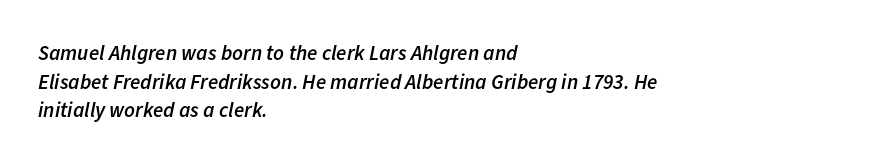
The image shows 21 px text type, italic (leaning right); set left-aligned, normal line spacing (1.36x), normal letter spacing, not underlined.
